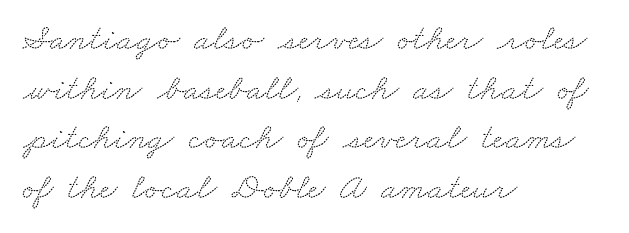
Q: Is the typeface a serif or a sans-serif typeface? A: Serif.
Q: Is the text underlined? A: No.
Q: How is the paragraph aligned? A: Left-aligned.
Q: Is the spacing between letters normal or unusually wide? A: Normal.
Q: Is the spacing between lines tight, normal or loose? A: Normal.
Q: Width (condensed, normal, or wide)? A: Wide.
Q: Stroke contrast? A: Medium.
Q: x-height? A: Small.
Q: Monospaced? A: No.
